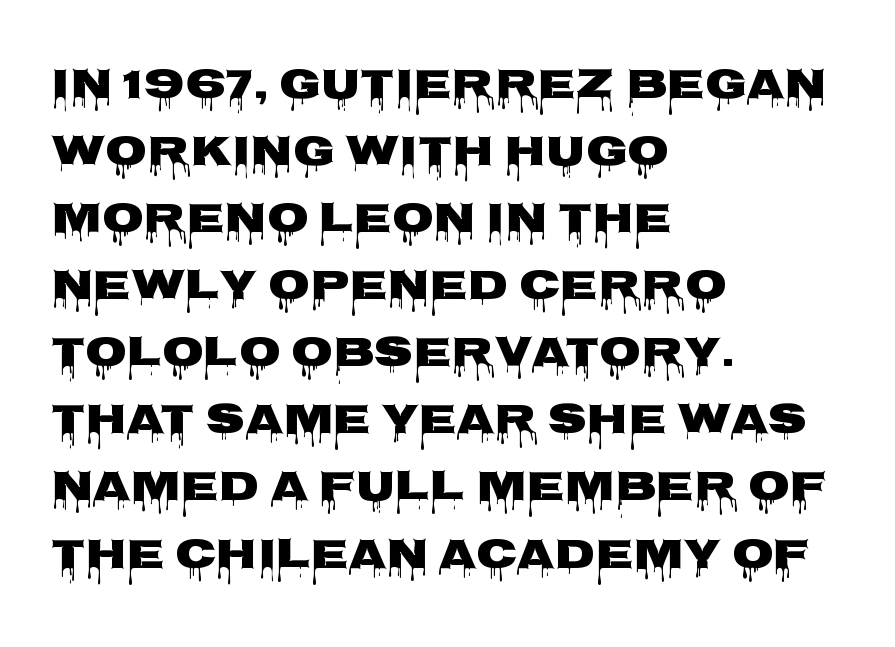
The image shows 43 px wide sans-serif type, upright; set left-aligned, normal line spacing (1.56x), normal letter spacing, not underlined; low stroke contrast and a large x-height.
